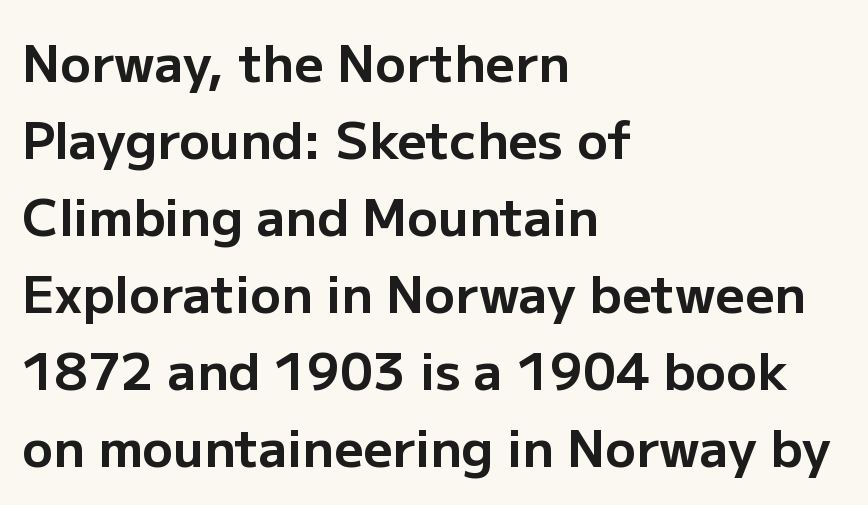
{"serif": "no", "italic": "no", "bold": "yes", "weight": "bold", "width": "normal", "stroke_contrast": "low", "x_height": "medium", "monospaced": "no", "underline": "no", "align": "left", "line_spacing": "normal", "line_spacing_ratio": 1.51, "letter_spacing": "normal", "letter_spacing_em": 0.0, "glyph_px": 51}
